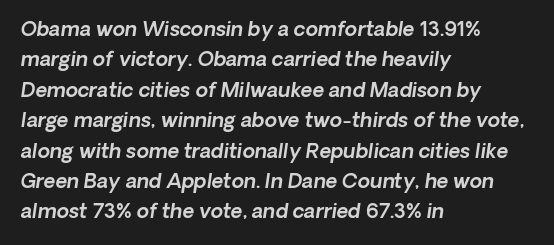
Q: Is the text underlined? A: No.
Q: How is the paragraph aligned? A: Left-aligned.
Q: Is the spacing between letters normal or unusually wide? A: Normal.
Q: Is the spacing between lines tight, normal or loose? A: Normal.
